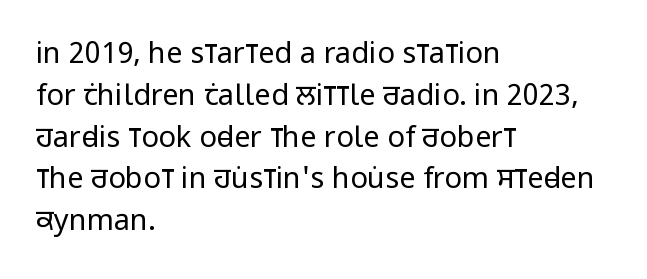
{"serif": "no", "italic": "no", "bold": "no", "weight": "regular", "width": "condensed", "stroke_contrast": "low", "x_height": "large", "monospaced": "no", "underline": "no", "align": "left", "line_spacing": "normal", "line_spacing_ratio": 1.44, "letter_spacing": "normal", "letter_spacing_em": 0.0, "glyph_px": 29}
